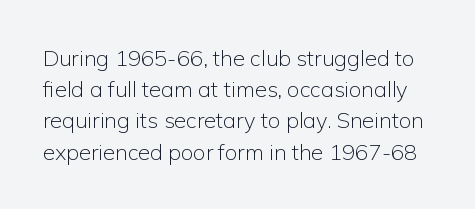
{"italic": "no", "bold": "no", "underline": "no", "line_spacing": "normal", "line_spacing_ratio": 1.42, "letter_spacing": "normal", "letter_spacing_em": 0.0, "glyph_px": 22}
